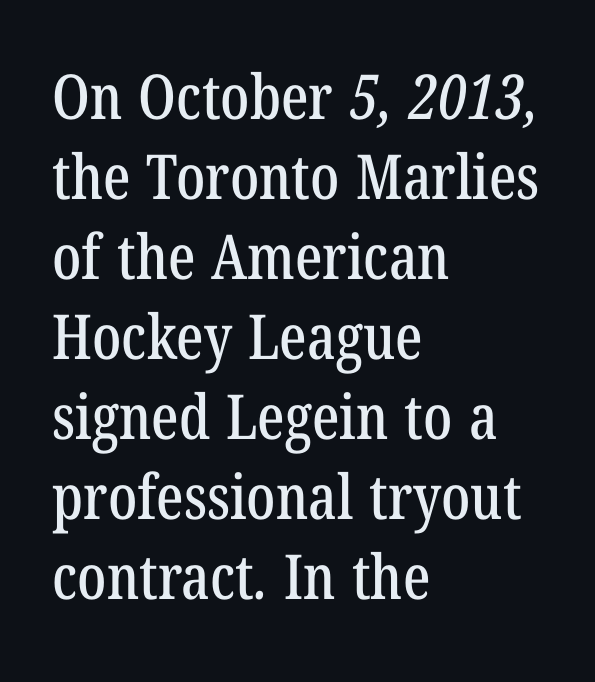
The image shows 62 px condensed serif type; set left-aligned, normal line spacing (1.29x), normal letter spacing, not underlined; low stroke contrast and a medium x-height.
